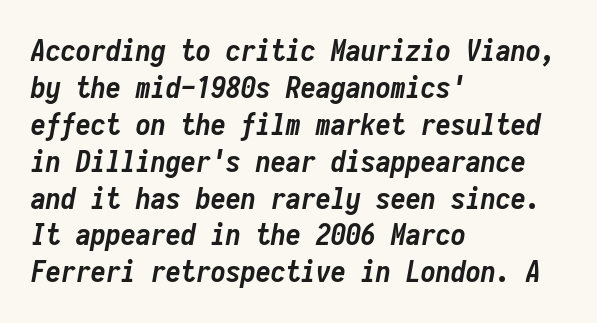
The rag falls on the right side of this text block. You'd pick this weight for a headline — it's a proper bold. Characters follow at the spacing the type designer built in. It's the slanting kind of type. Do the characters align in a grid? Yes, the font is monospaced. Check the space under the baseline: it is left empty.
